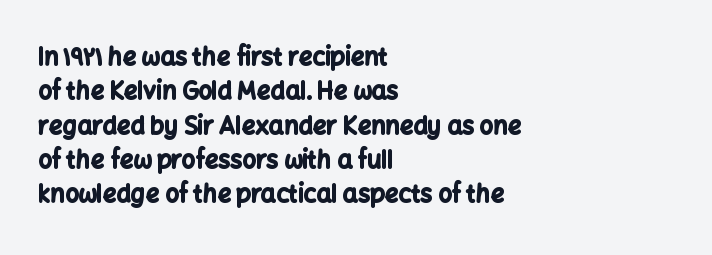
The image shows 24 px bold type, upright; set left-aligned, normal line spacing (1.43x), normal letter spacing, not underlined.
